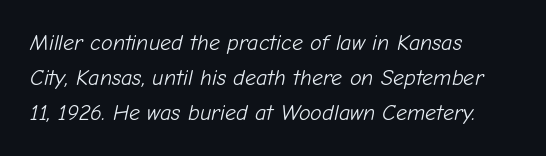
The image shows 22 px text type, italic (leaning right); set left-aligned, normal line spacing (1.59x), normal letter spacing, not underlined.
